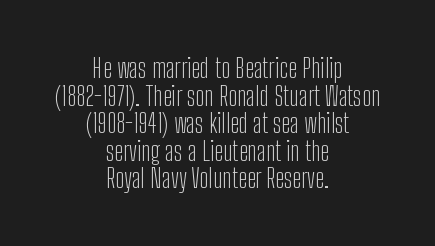
Q: Is the text bold? A: No.
Q: Is the text italic (slanted)? A: No, it is upright.
Q: Is the text underlined? A: No.
Q: How is the paragraph aligned? A: Centered.
Q: Is the spacing between letters normal or unusually wide? A: Normal.
Q: Is the spacing between lines tight, normal or loose? A: Tight.
